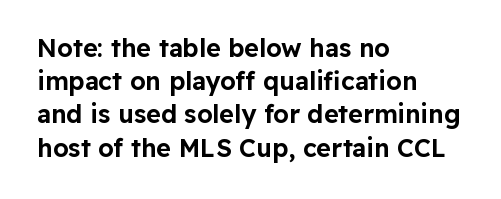
Students, observe: this is what conventionally led text looks like. Look at the tracking — it's just the regular setting, nothing added. The paragraph has a hard left edge and a soft right edge. Check under the words: just untouched page. The lettering holds an erect, upright posture throughout.
